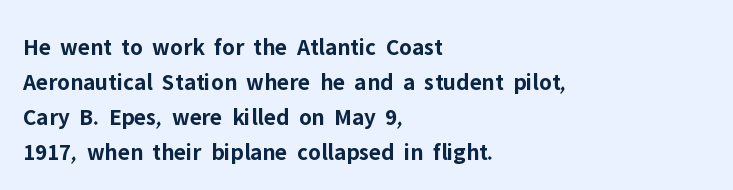
Q: Is the text bold? A: Yes.
Q: Is the text italic (slanted)? A: No, it is upright.
Q: Is the text underlined? A: No.
Q: How is the paragraph aligned? A: Left-aligned.
Q: Is the spacing between letters normal or unusually wide? A: Normal.
Q: Is the spacing between lines tight, normal or loose? A: Normal.
